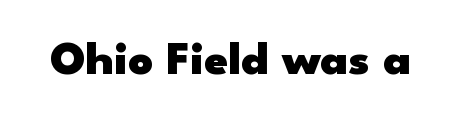
Inter-character spacing is left at the font's built-in metrics. The rendering uses a bold face; every stroke is thick and dark. The letters advance in unequal steps, a hallmark of proportional type. A sans-serif font was chosen for this passage. Descender tails drop into unmarked territory. The type sits square on the baseline with zero lean.
